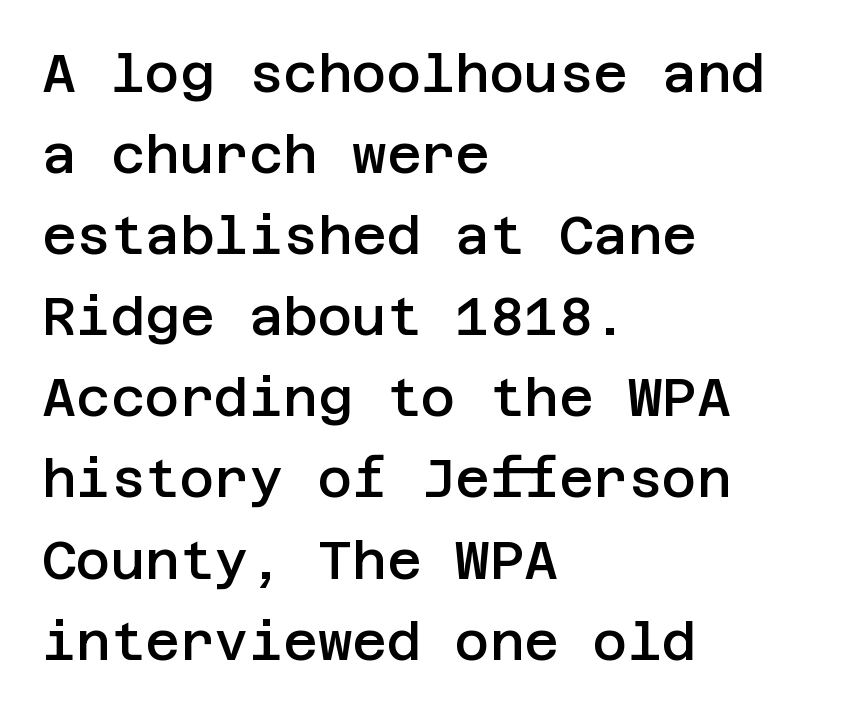
The image shows 53 px semibold sans-serif type, upright; set left-aligned, normal line spacing (1.53x), normal letter spacing, not underlined; low stroke contrast and a large x-height.
